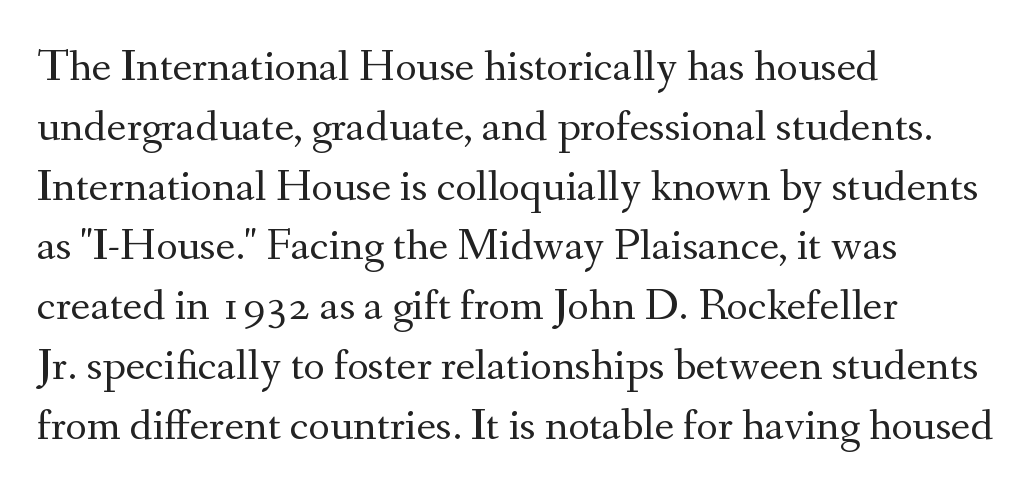
In terms of leading, this rendering sits right in the middle. The face used here is proportionally spaced, like ordinary book or web type. The space directly below the letters is spotless. Ordinary non-slanted type is in use.
